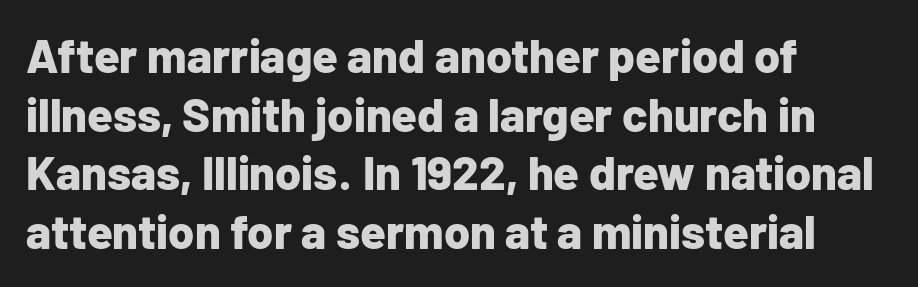
The image shows 47 px bold sans-serif type, upright; set left-aligned, normal line spacing (1.25x), normal letter spacing, not underlined; low stroke contrast and a medium x-height.
